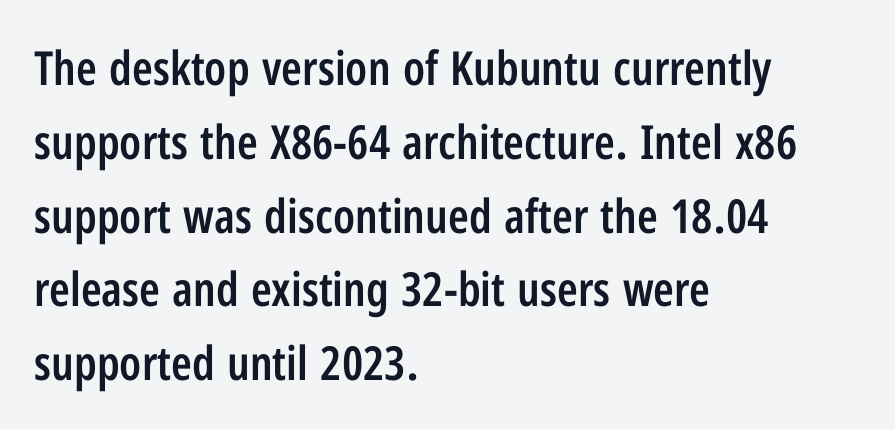
The image shows 47 px semibold, condensed sans-serif type, upright; set left-aligned, normal line spacing (1.57x), normal letter spacing, not underlined; low stroke contrast and a medium x-height.
